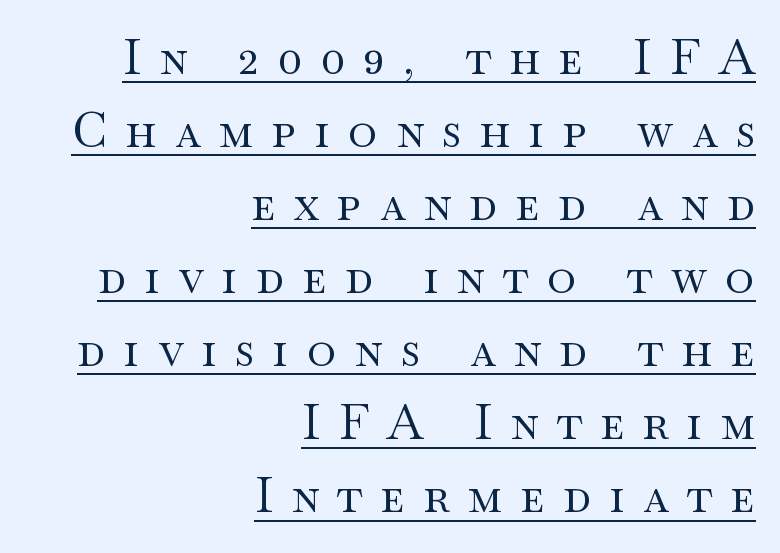
Q: Is the text bold? A: No.
Q: Is the text italic (slanted)? A: No, it is upright.
Q: Is the typeface a serif or a sans-serif typeface? A: Serif.
Q: Is the text underlined? A: Yes.
Q: How is the paragraph aligned? A: Right-aligned.
Q: Is the spacing between letters normal or unusually wide? A: Unusually wide.
Q: Is the spacing between lines tight, normal or loose? A: Normal.
Q: Width (condensed, normal, or wide)? A: Wide.
Q: Stroke contrast? A: Medium.
Q: x-height? A: Small.
Q: Monospaced? A: No.
